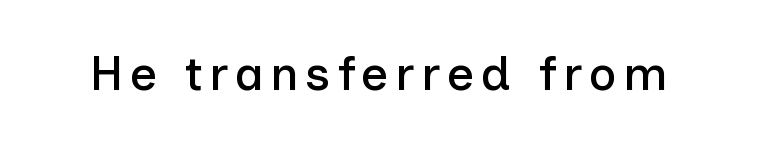
The image shows 48 px sans-serif type, upright; set not underlined; low stroke contrast and a medium x-height.
